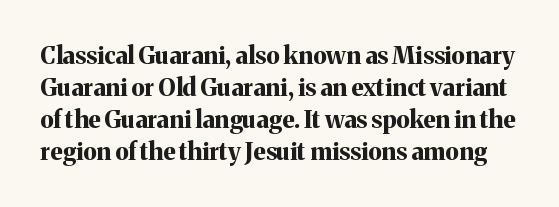
The image shows 24 px bold type, upright; set normal line spacing (1.33x), normal letter spacing, not underlined.
